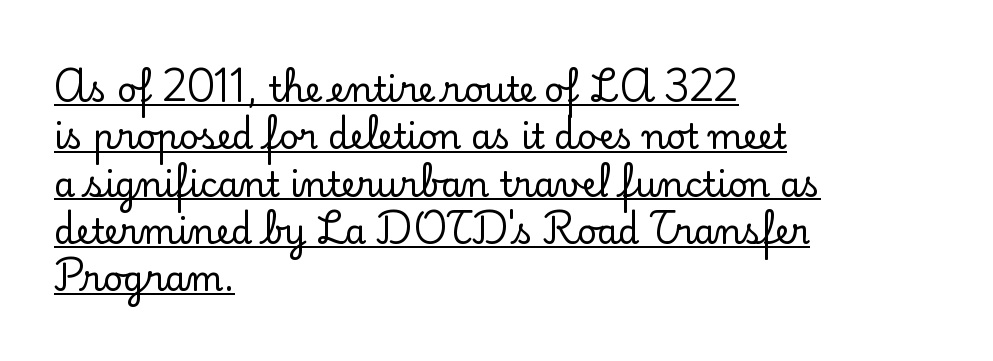
The image shows 34 px serif type, upright; set left-aligned, normal line spacing (1.39x), normal letter spacing, underlined; low stroke contrast and a small x-height.
